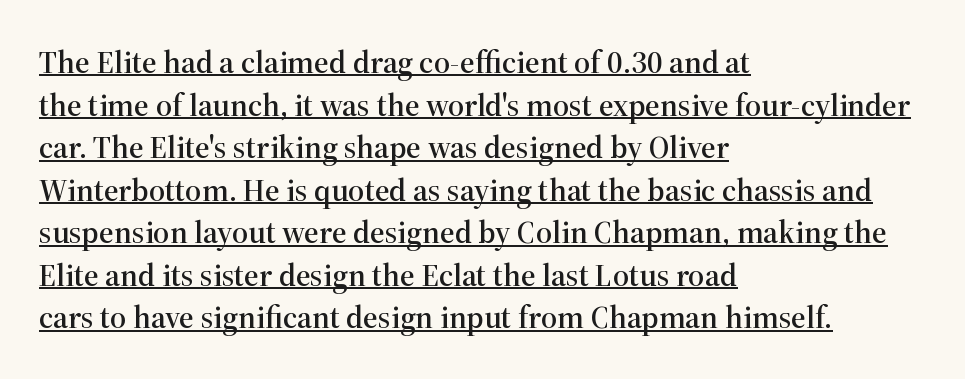
Font category for this specimen: serif. Where is the straight margin? On the left. Honestly, the row spacing looks completely unremarkable. The face used here appears with an underline applied. You could not count columns in this text — the font is proportionally spaced. These lines were composed using upright roman letters.
